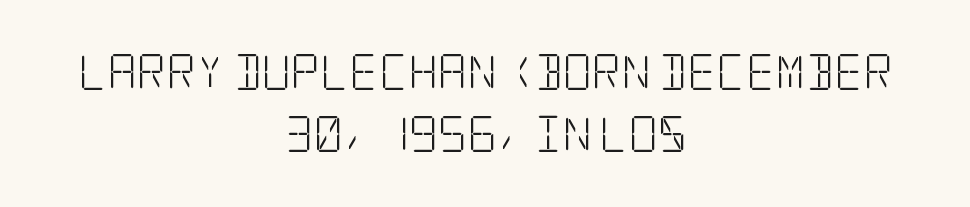
Default kerning and tracking; the words read as compact shapes. The passage shown is not underscored anywhere. Every character sits straight up, as roman type does. Is the block centered? Yes — each line is placed symmetrically about the middle. Stroke thickness stays within the range of a standard reading face or lighter. Small tapered or slab feet sit at the stroke ends, so this counts as serif.
